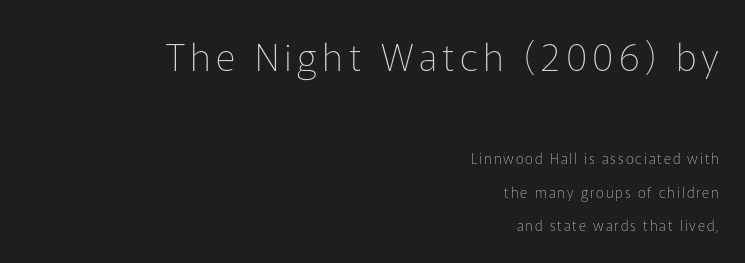
{"serif": "no", "italic": "no", "bold": "no", "weight": "thin", "width": "normal", "stroke_contrast": "low", "x_height": "medium", "monospaced": "no", "underline": "no", "align": "right", "line_spacing": "loose", "line_spacing_ratio": 2.39, "larger_block": "first", "size_ratio": 2.71, "glyph_px": 38}
